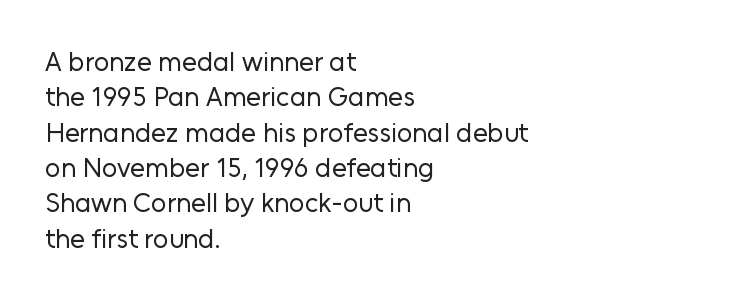
Q: Is the text bold? A: No.
Q: Is the text italic (slanted)? A: No, it is upright.
Q: Is the text underlined? A: No.
Q: How is the paragraph aligned? A: Left-aligned.
Q: Is the spacing between letters normal or unusually wide? A: Normal.
Q: Is the spacing between lines tight, normal or loose? A: Normal.
